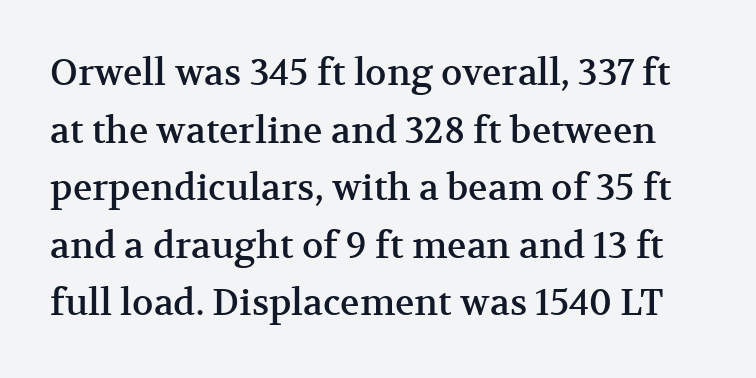
The passage shown is typed in a proportional face where columns would drift. Every stem runs plumb, perpendicular to the baseline. The rendering shows small feet on the letterforms — a serif design. Each new line begins a customary step beneath the previous one. The zone under the glyphs is completely vacant.
